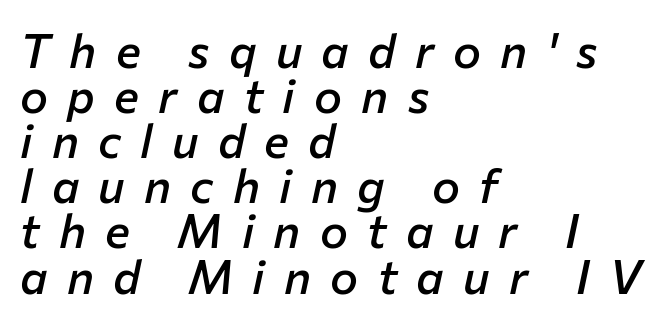
{"italic": "yes", "lean": "right", "slant_degrees": 12, "bold": "semi", "weight": "semibold", "width": "normal", "stroke_contrast": "low", "x_height": "medium", "monospaced": "no", "underline": "no", "align": "left", "line_spacing": "tight", "line_spacing_ratio": 0.96, "letter_spacing": "wide", "letter_spacing_em": 0.41, "glyph_px": 47}
